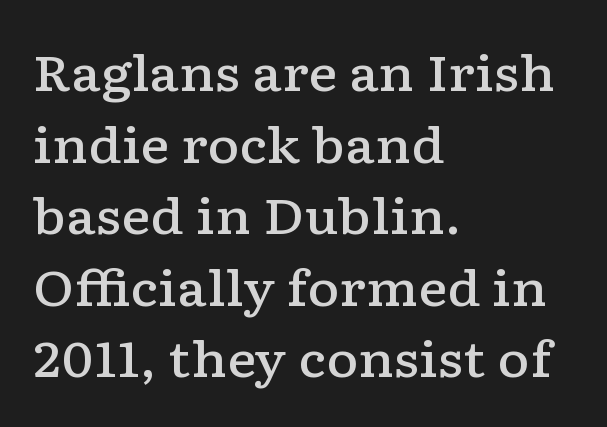
{"serif": "yes", "italic": "no", "bold": "semi", "weight": "semibold", "width": "wide", "stroke_contrast": "low", "x_height": "medium", "monospaced": "no", "underline": "no", "align": "left", "line_spacing": "normal", "line_spacing_ratio": 1.46, "letter_spacing": "normal", "letter_spacing_em": 0.0, "glyph_px": 49}
